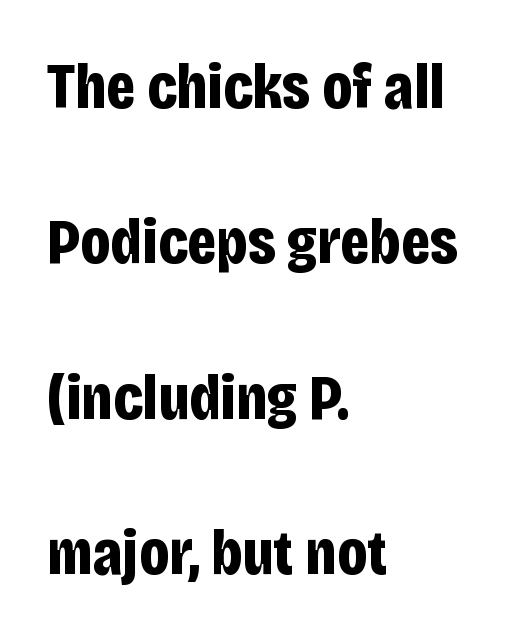
{"serif": "no", "italic": "no", "bold": "yes", "weight": "bold", "width": "condensed", "stroke_contrast": "low", "x_height": "large", "monospaced": "no", "underline": "no", "align": "left", "line_spacing": "loose", "line_spacing_ratio": 2.39, "letter_spacing": "normal", "letter_spacing_em": 0.0, "glyph_px": 65}
